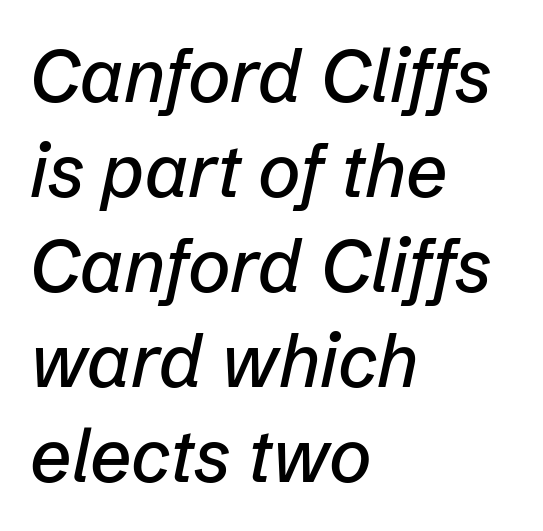
The image shows 73 px text type, italic (leaning right); set left-aligned, normal line spacing (1.3x), normal letter spacing, not underlined; low stroke contrast and a medium x-height.
